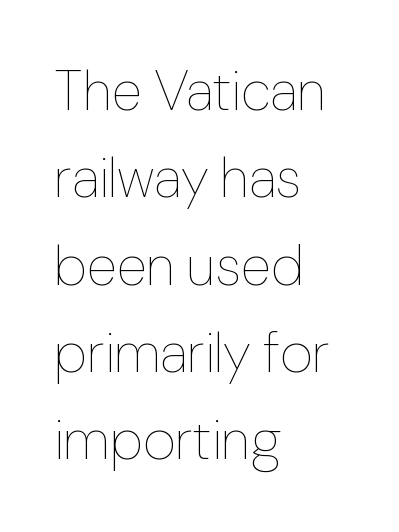
The image shows 56 px thin type, upright; set left-aligned, normal line spacing (1.56x), normal letter spacing, not underlined; low stroke contrast and a medium x-height.
